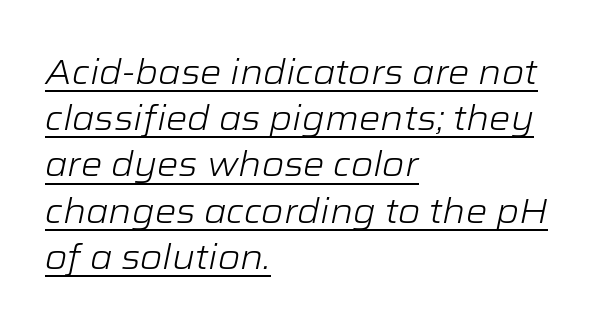
A student would call this left alignment; a typographer would say flush left, rag right. The gaps between neighbouring characters are ordinary and unremarkable. Underline: present. The face looks like a standard text weight, possibly lighter.
